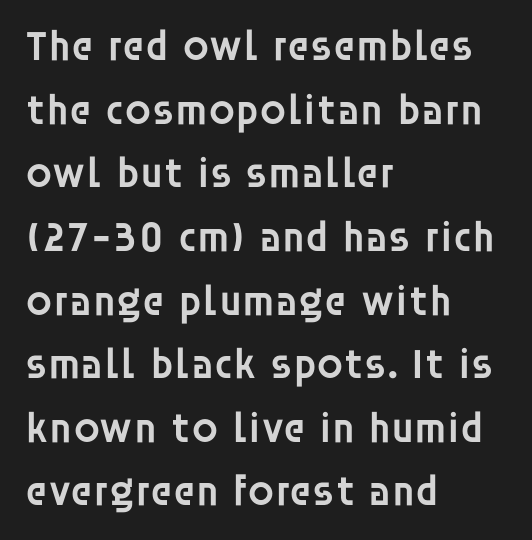
{"serif": "no", "italic": "no", "bold": "semi", "weight": "semibold", "width": "normal", "stroke_contrast": "low", "x_height": "large", "monospaced": "no", "underline": "no", "align": "left", "line_spacing": "normal", "line_spacing_ratio": 1.48, "letter_spacing": "normal", "letter_spacing_em": 0.0, "glyph_px": 43}
